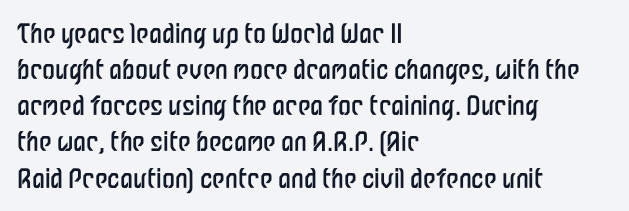
The image shows 26 px text type, upright; set left-aligned, normal line spacing (1.39x), normal letter spacing, not underlined.
